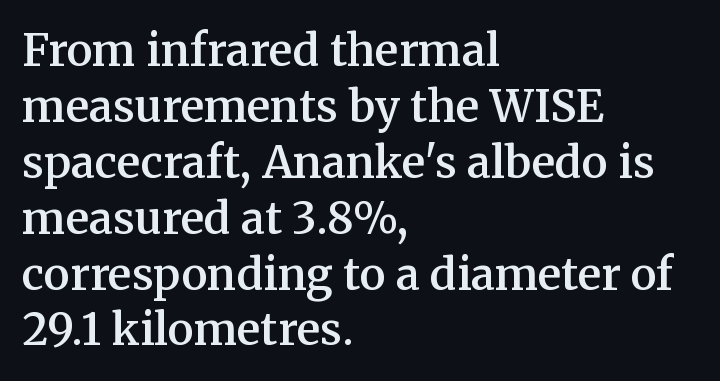
Does extra space separate the letters? No, they use regular spacing. How would I describe the line gaps? Plain and ordinary. Check where the strokes stop: tiny serifs finish them off. This rendering uses left alignment, leaving the right contour irregular.
